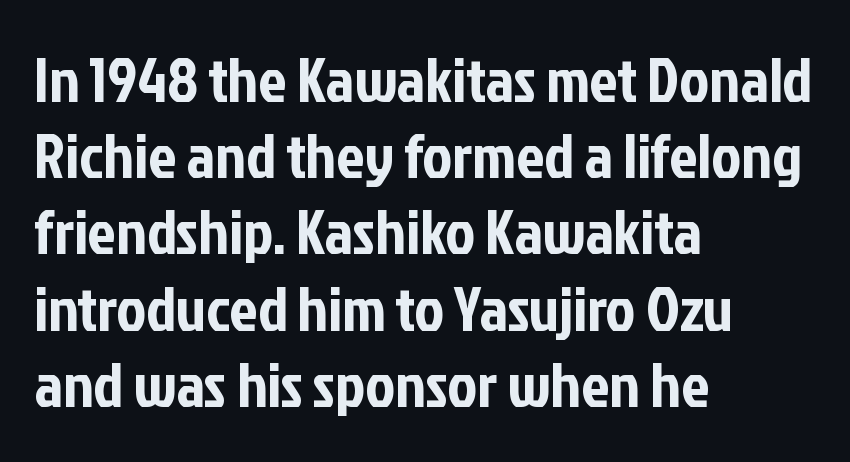
{"serif": "no", "italic": "no", "width": "condensed", "stroke_contrast": "low", "x_height": "medium", "monospaced": "no", "underline": "no", "align": "left", "line_spacing_ratio": 1.21, "letter_spacing": "normal", "letter_spacing_em": 0.0, "glyph_px": 63}
